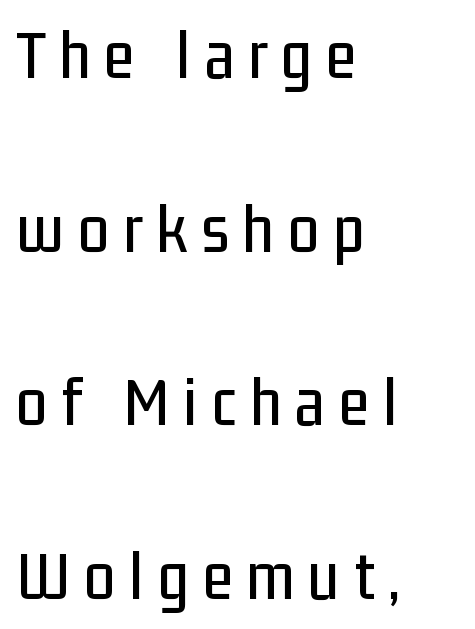
Q: Is the text italic (slanted)? A: No, it is upright.
Q: Is the typeface a serif or a sans-serif typeface? A: Sans-serif.
Q: Is the text underlined? A: No.
Q: How is the paragraph aligned? A: Left-aligned.
Q: Is the spacing between letters normal or unusually wide? A: Unusually wide.
Q: Is the spacing between lines tight, normal or loose? A: Loose.
Q: Width (condensed, normal, or wide)? A: Condensed.
Q: Stroke contrast? A: Low.
Q: x-height? A: Medium.
Q: Monospaced? A: No.
